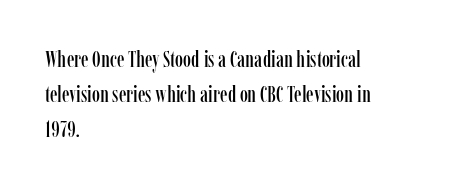
{"italic": "no", "underline": "no", "align": "left", "line_spacing": "normal", "line_spacing_ratio": 1.52, "letter_spacing": "normal", "letter_spacing_em": 0.0, "glyph_px": 23}
